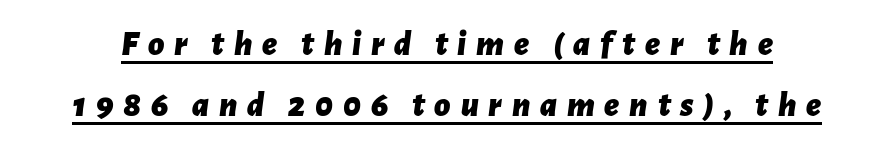
{"italic": "yes", "lean": "right", "slant_degrees": 7, "bold": "yes", "weight": "bold", "width": "normal", "stroke_contrast": "low", "x_height": "medium", "monospaced": "no", "underline": "yes", "line_spacing_ratio": 1.75, "letter_spacing": "wide", "letter_spacing_em": 0.28, "glyph_px": 35}
